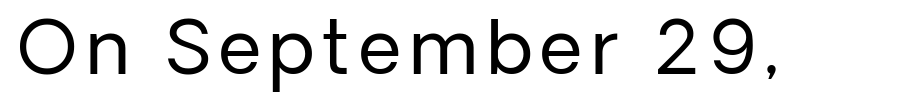
{"serif": "no", "italic": "no", "bold": "no", "weight": "regular", "width": "normal", "stroke_contrast": "low", "x_height": "medium", "monospaced": "no", "underline": "no", "glyph_px": 74}
